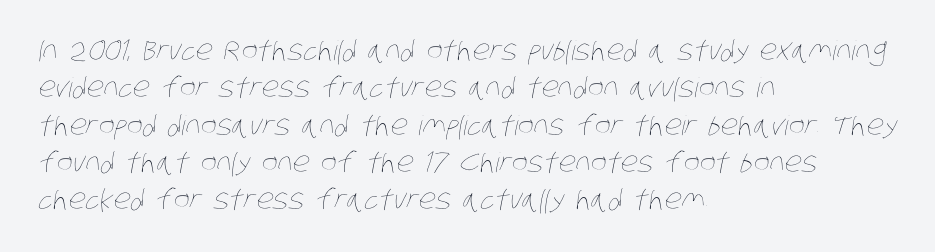
{"bold": "no", "underline": "no", "align": "left", "line_spacing": "normal", "line_spacing_ratio": 1.38, "letter_spacing": "normal", "letter_spacing_em": 0.0, "glyph_px": 27}
